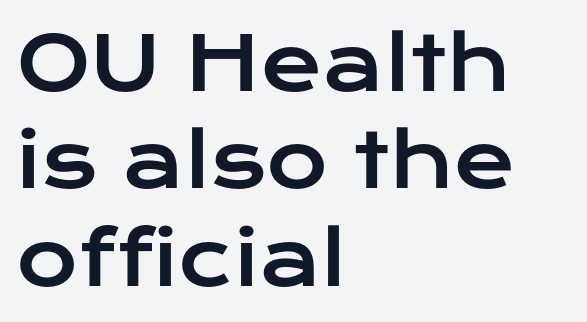
The image shows 75 px wide sans-serif type, upright; set left-aligned, normal line spacing (1.3x), normal letter spacing, not underlined; low stroke contrast and a medium x-height.
